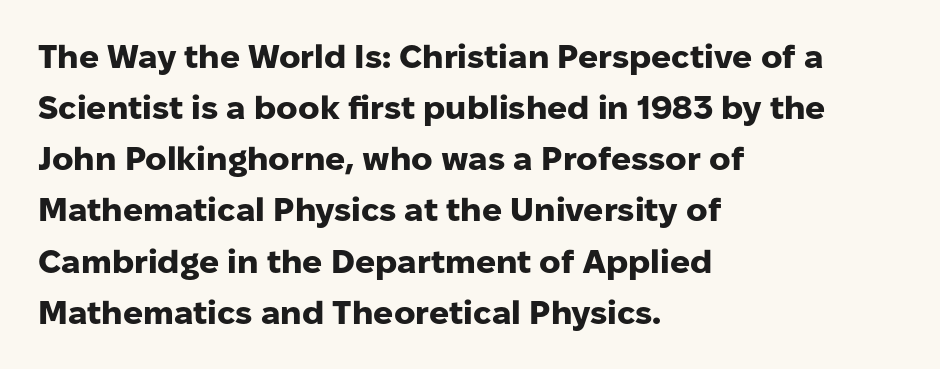
The image shows 33 px heavy sans-serif type, upright; set left-aligned, normal line spacing (1.55x), normal letter spacing, not underlined; low stroke contrast and a medium x-height.
